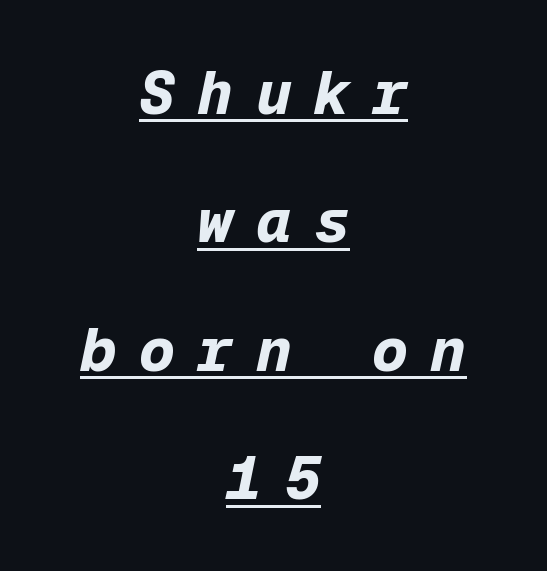
The image shows 60 px bold type, italic (leaning right), monospaced; set centered, loose line spacing (2.14x), unusually wide letter spacing (+0.37 em), underlined; low stroke contrast and a medium x-height.
